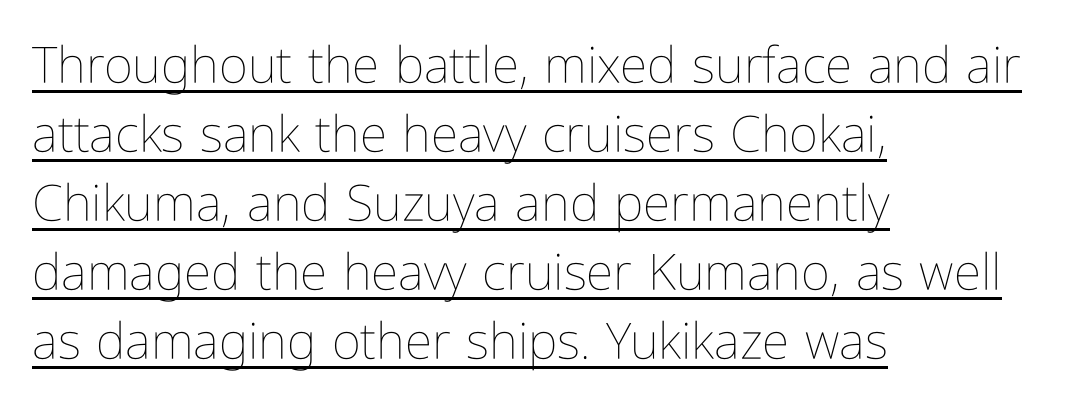
When letters stand straight like this, we call the style roman or upright. Underline: present. Typeset ragged right — the left edge is the straight one. A light-to-regular cut is what we see here. Successive baselines arrive at the customary interval.
